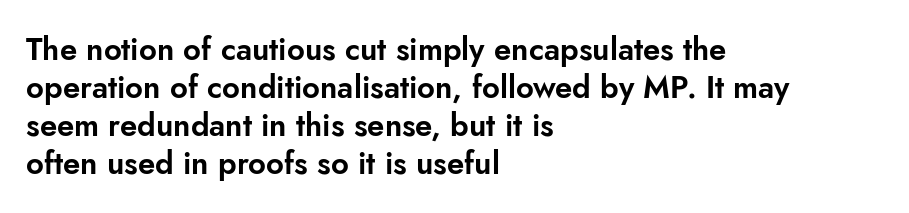
{"serif": "no", "italic": "no", "width": "normal", "stroke_contrast": "low", "x_height": "small", "monospaced": "no", "underline": "no", "align": "left", "line_spacing_ratio": 1.23, "letter_spacing": "normal", "letter_spacing_em": 0.0, "glyph_px": 31}
